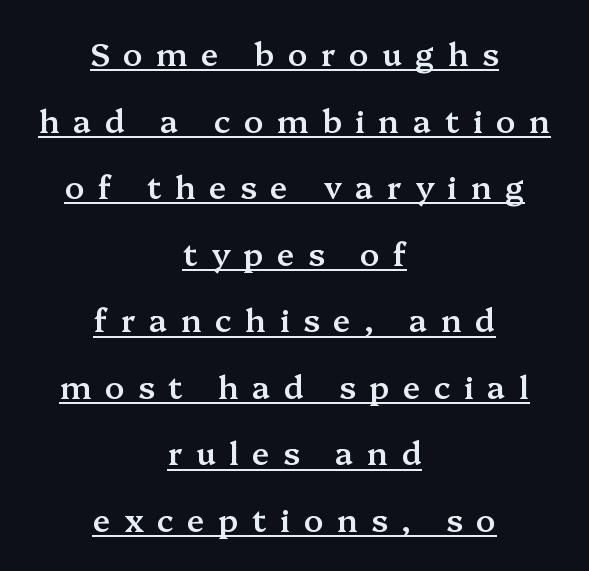
The image shows 32 px semibold serif type, upright; set centered, loose line spacing (2.08x), unusually wide letter spacing (+0.42 em), underlined; medium stroke contrast and a medium x-height.
